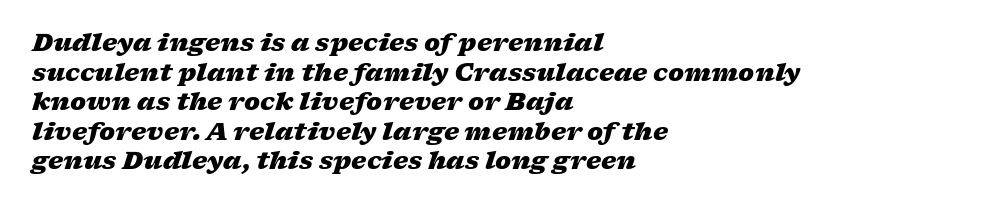
{"italic": "yes", "lean": "right", "slant_degrees": 17, "bold": "yes", "underline": "no", "align": "left", "line_spacing_ratio": 1.23, "letter_spacing": "normal", "letter_spacing_em": 0.0, "glyph_px": 24}
